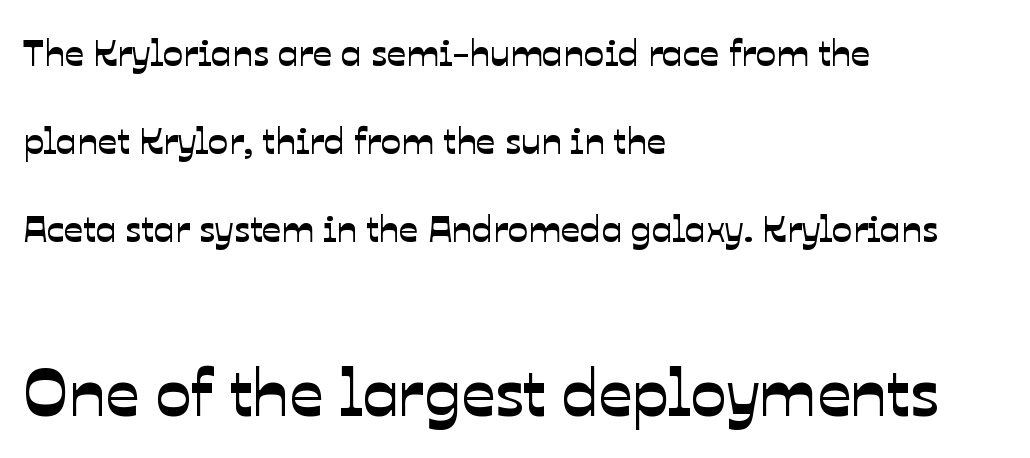
The image shows 67 px sans-serif type; set left-aligned, loose line spacing (2.31x), normal letter spacing, not underlined; the second (bottom) block is 1.76x larger; low stroke contrast and a medium x-height.
